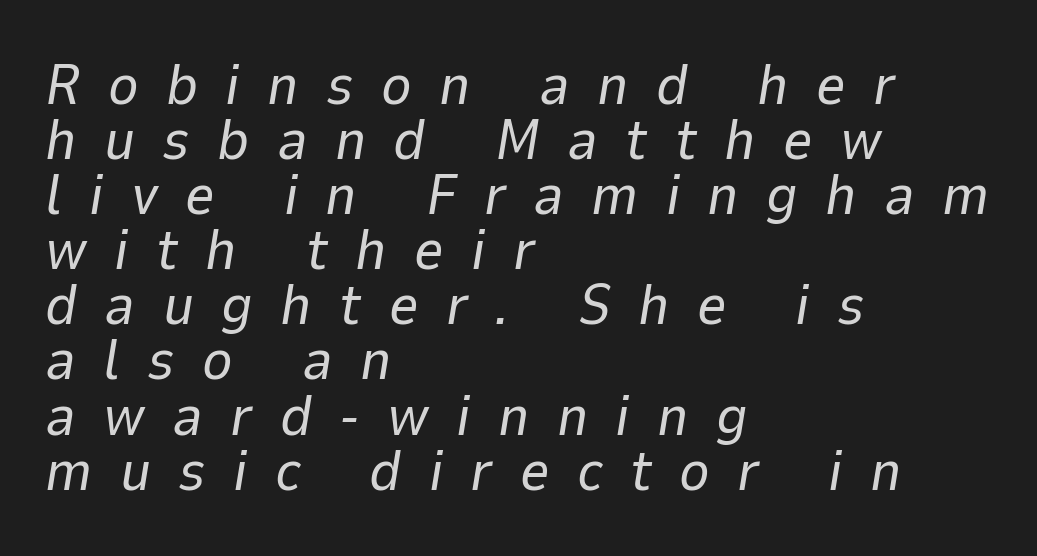
{"italic": "yes", "lean": "right", "slant_degrees": 9, "bold": "no", "weight": "regular", "width": "normal", "stroke_contrast": "low", "x_height": "medium", "monospaced": "no", "underline": "no", "align": "left", "line_spacing": "tight", "line_spacing_ratio": 0.95, "letter_spacing": "wide", "letter_spacing_em": 0.47, "glyph_px": 58}
